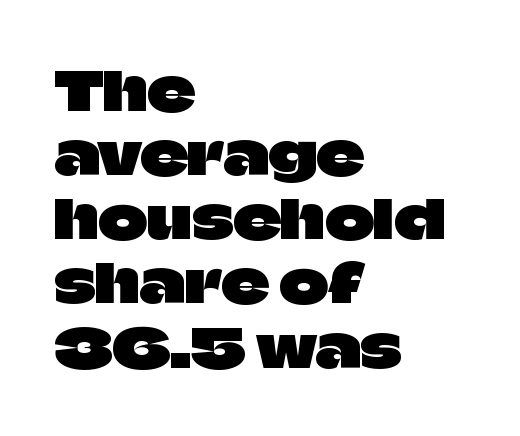
Tracking here is standard; glyphs follow each other at the usual distance. In CSS terms this would be text-align: left. Do the characters align in a grid? No, the font is proportional. Type style note: lacks serifs.
